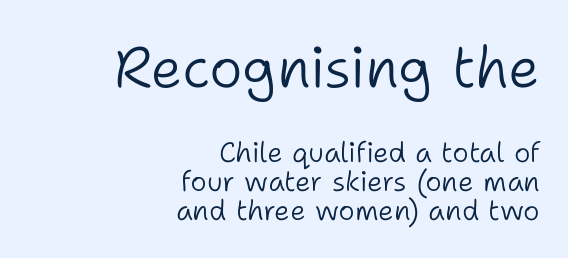
Q: Is the text bold? A: No.
Q: Is the text italic (slanted)? A: No, it is upright.
Q: Is the typeface a serif or a sans-serif typeface? A: Sans-serif.
Q: Is the text underlined? A: No.
Q: How is the paragraph aligned? A: Right-aligned.
Q: Is the spacing between letters normal or unusually wide? A: Normal.
Q: Is the spacing between lines tight, normal or loose? A: Tight.
Q: Which block of text is set in a larger size, the first (top) or the second (bottom)? A: The first (top) one.
Q: Width (condensed, normal, or wide)? A: Normal.
Q: Stroke contrast? A: Low.
Q: x-height? A: Medium.
Q: Monospaced? A: No.
